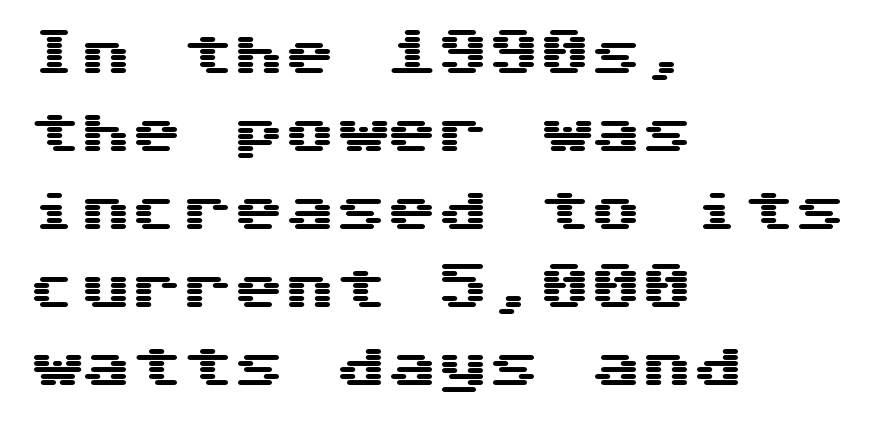
The image shows 51 px wide sans-serif type, upright, monospaced; set left-aligned, normal line spacing (1.53x), normal letter spacing, not underlined; medium stroke contrast and a medium x-height.
